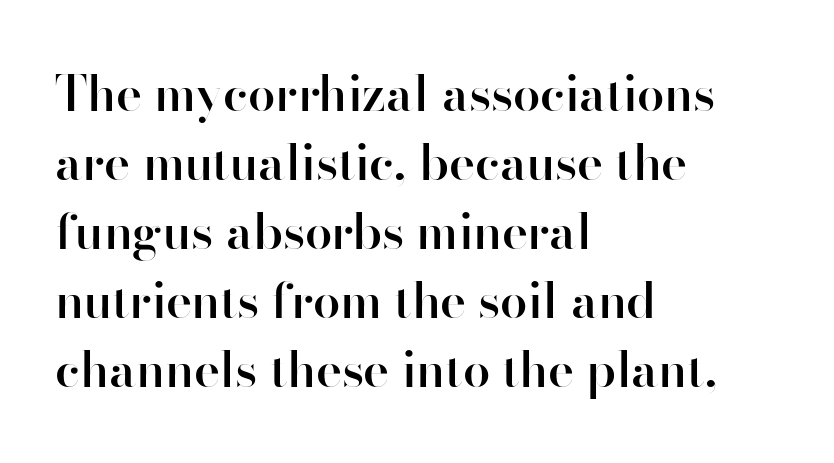
Q: Is the text bold? A: Semi-bold.
Q: Is the text italic (slanted)? A: No, it is upright.
Q: Is the typeface a serif or a sans-serif typeface? A: Sans-serif.
Q: Is the text underlined? A: No.
Q: How is the paragraph aligned? A: Left-aligned.
Q: Is the spacing between letters normal or unusually wide? A: Normal.
Q: Is the spacing between lines tight, normal or loose? A: Normal.
Q: Width (condensed, normal, or wide)? A: Normal.
Q: Stroke contrast? A: High.
Q: x-height? A: Small.
Q: Monospaced? A: No.
